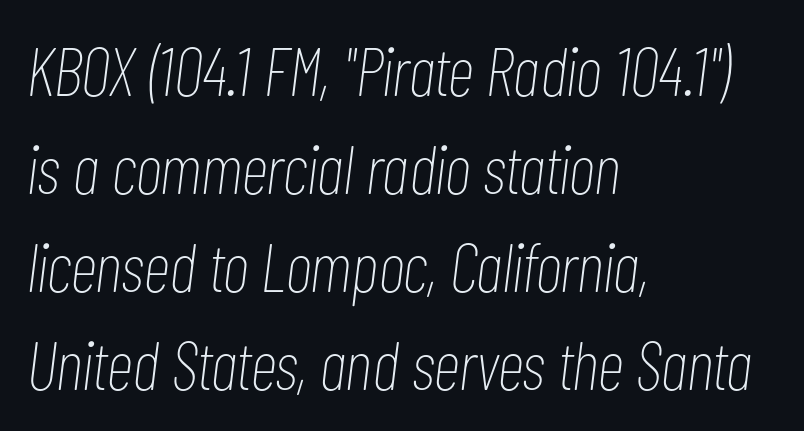
Q: Is the text bold? A: No.
Q: Is the text italic (slanted)? A: Yes, it leans right by about 7 degrees.
Q: Is the text underlined? A: No.
Q: How is the paragraph aligned? A: Left-aligned.
Q: Is the spacing between letters normal or unusually wide? A: Normal.
Q: Is the spacing between lines tight, normal or loose? A: Normal.
Q: Width (condensed, normal, or wide)? A: Condensed.
Q: Stroke contrast? A: Low.
Q: x-height? A: Medium.
Q: Monospaced? A: No.
